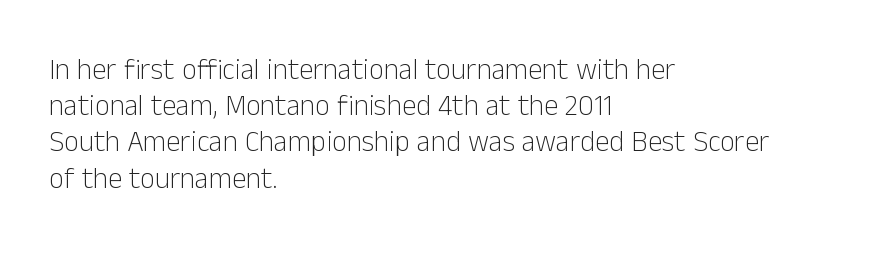
The image shows 29 px light sans-serif type, upright; set left-aligned, normal line spacing (1.25x), normal letter spacing, not underlined; low stroke contrast and a medium x-height.
